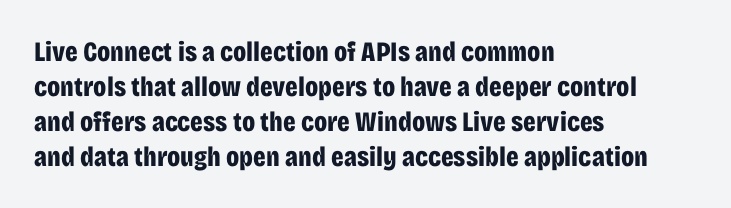
Q: Is the text bold? A: Yes.
Q: Is the text italic (slanted)? A: No, it is upright.
Q: Is the typeface a serif or a sans-serif typeface? A: Sans-serif.
Q: Is the text underlined? A: No.
Q: How is the paragraph aligned? A: Left-aligned.
Q: Is the spacing between letters normal or unusually wide? A: Normal.
Q: Is the spacing between lines tight, normal or loose? A: Normal.
Q: Width (condensed, normal, or wide)? A: Condensed.
Q: Stroke contrast? A: Low.
Q: x-height? A: Large.
Q: Monospaced? A: No.
